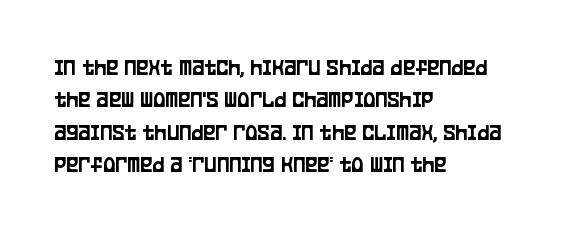
The image shows 23 px text type, upright; set left-aligned, normal line spacing (1.41x), normal letter spacing, not underlined.
